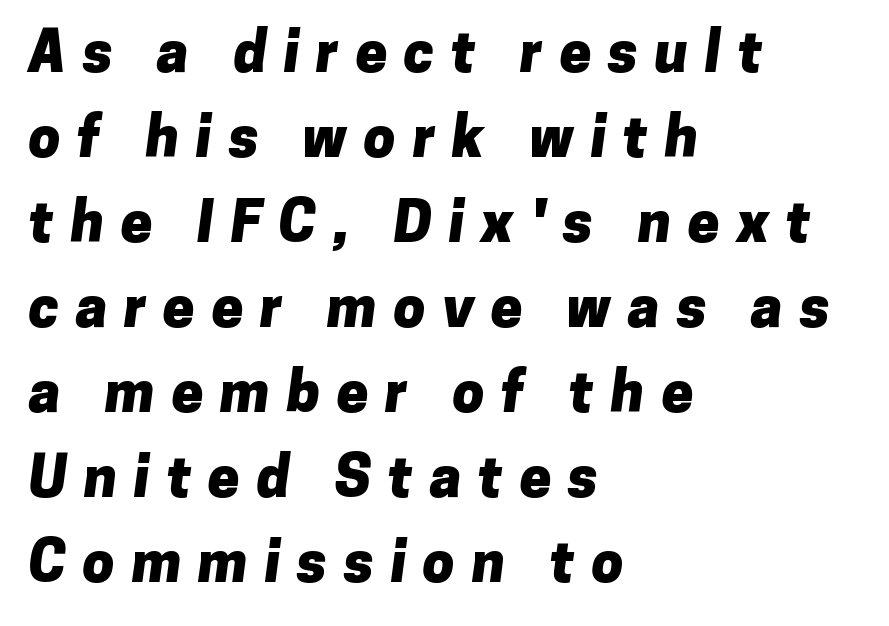
Q: Is the text bold? A: Yes.
Q: Is the typeface a serif or a sans-serif typeface? A: Sans-serif.
Q: Is the text underlined? A: No.
Q: How is the paragraph aligned? A: Left-aligned.
Q: Is the spacing between letters normal or unusually wide? A: Unusually wide.
Q: Is the spacing between lines tight, normal or loose? A: Normal.
Q: Width (condensed, normal, or wide)? A: Normal.
Q: Stroke contrast? A: Low.
Q: x-height? A: Medium.
Q: Monospaced? A: No.
